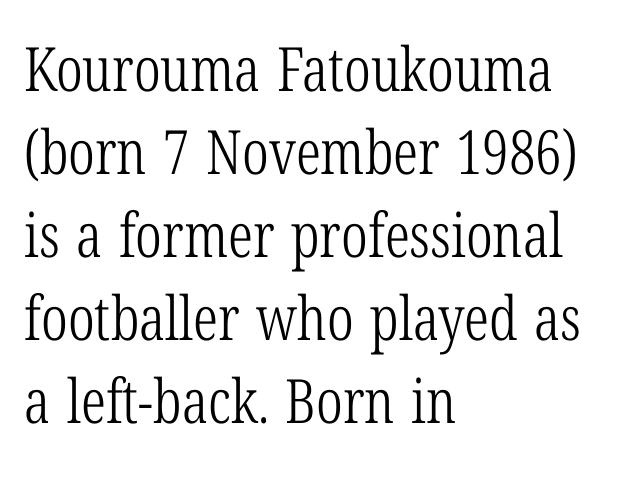
Letterform terminals end in serifs throughout the passage. Inter-character spacing is left at the font's built-in metrics. Upright lettering throughout. Unbolded letterforms with no extra heft. Varying glyph widths throughout — classic text-font behaviour.
